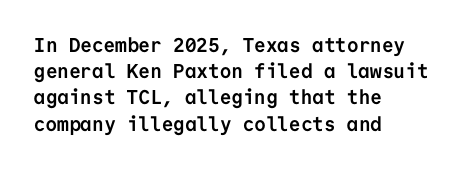
Q: Is the text bold? A: Yes.
Q: Is the text italic (slanted)? A: No, it is upright.
Q: Is the text underlined? A: No.
Q: How is the paragraph aligned? A: Left-aligned.
Q: Is the spacing between letters normal or unusually wide? A: Normal.
Q: Is the spacing between lines tight, normal or loose? A: Normal.
